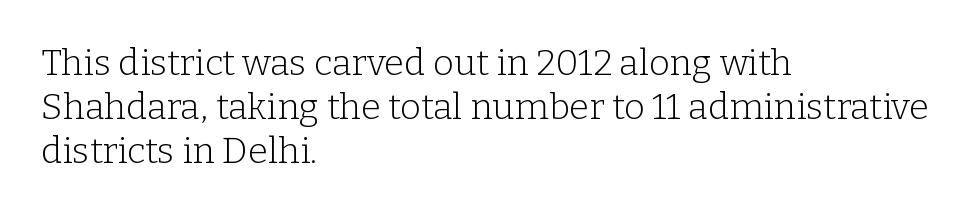
The image shows 36 px light serif type, upright; set left-aligned, line spacing 1.22x, normal letter spacing, not underlined; low stroke contrast and a medium x-height.
